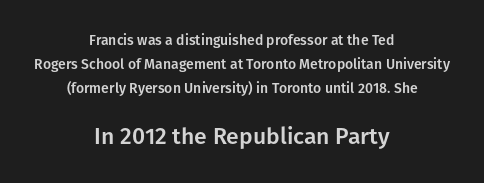
Q: Is the text italic (slanted)? A: No, it is upright.
Q: Is the text underlined? A: No.
Q: How is the paragraph aligned? A: Centered.
Q: Is the spacing between letters normal or unusually wide? A: Normal.
Q: Which block of text is set in a larger size, the first (top) or the second (bottom)? A: The second (bottom) one.
